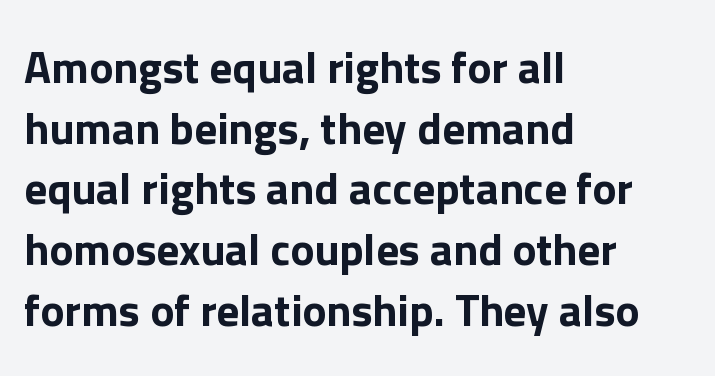
{"serif": "no", "italic": "no", "width": "normal", "stroke_contrast": "low", "x_height": "medium", "monospaced": "no", "underline": "no", "align": "left", "line_spacing": "normal", "line_spacing_ratio": 1.35, "letter_spacing": "normal", "letter_spacing_em": 0.0, "glyph_px": 45}
